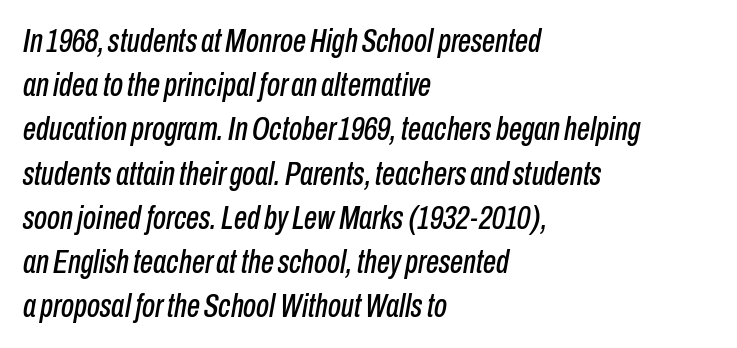
The space between consecutive lines is moderate. Is this a fixed-width face? No — the glyphs have proportional, varying widths. Line beginnings align vertically; line endings do not. Nothing unusual about the tracking: characters are spaced as the font intends. Check under the words: just untouched page. The lettering tilts uniformly, giving the passage an italic look.
